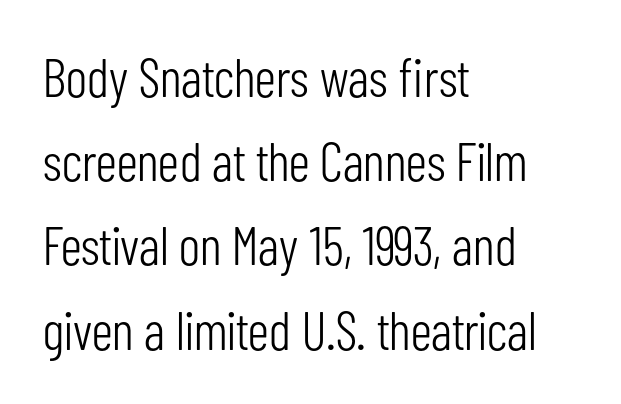
The image shows 54 px light, condensed sans-serif type, upright; set left-aligned, normal line spacing (1.56x), normal letter spacing, not underlined; low stroke contrast and a medium x-height.
